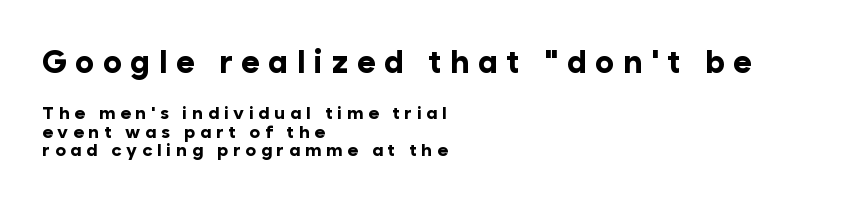
Q: Is the text bold? A: Yes.
Q: Is the text italic (slanted)? A: No, it is upright.
Q: Is the typeface a serif or a sans-serif typeface? A: Sans-serif.
Q: Is the text underlined? A: No.
Q: How is the paragraph aligned? A: Left-aligned.
Q: Is the spacing between letters normal or unusually wide? A: Unusually wide.
Q: Is the spacing between lines tight, normal or loose? A: Tight.
Q: Which block of text is set in a larger size, the first (top) or the second (bottom)? A: The first (top) one.
Q: Width (condensed, normal, or wide)? A: Normal.
Q: Stroke contrast? A: Low.
Q: x-height? A: Medium.
Q: Monospaced? A: No.
